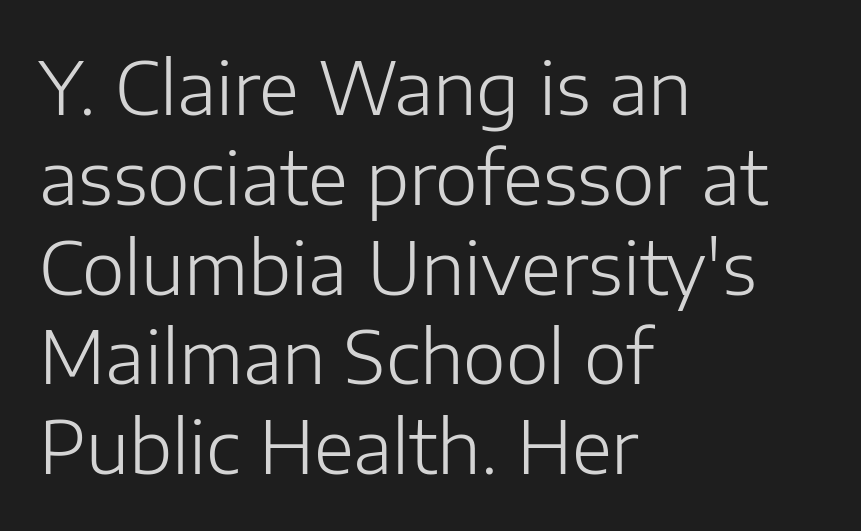
{"serif": "no", "italic": "no", "bold": "no", "weight": "light", "width": "normal", "stroke_contrast": "low", "x_height": "medium", "monospaced": "no", "underline": "no", "align": "left", "line_spacing_ratio": 1.23, "letter_spacing": "normal", "letter_spacing_em": 0.0, "glyph_px": 73}
